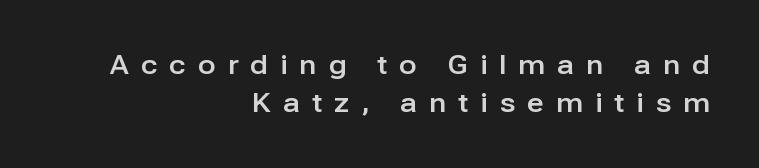
Q: Is the text italic (slanted)? A: No, it is upright.
Q: Is the text underlined? A: No.
Q: How is the paragraph aligned? A: Right-aligned.
Q: Is the spacing between letters normal or unusually wide? A: Unusually wide.
Q: Is the spacing between lines tight, normal or loose? A: Normal.
